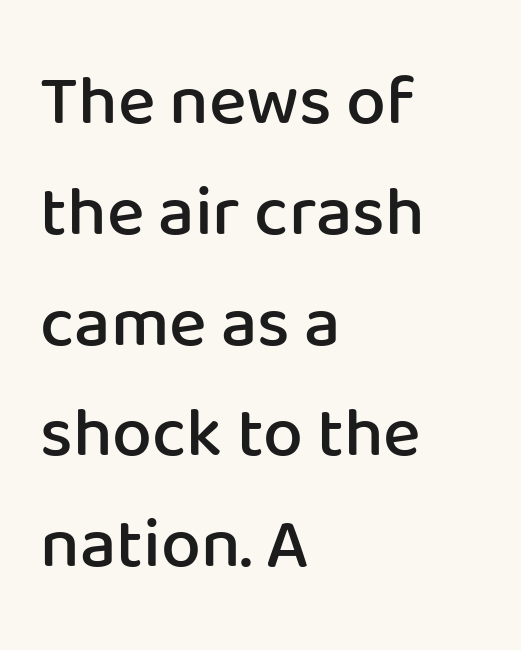
The image shows 71 px semibold sans-serif type, upright; set left-aligned, normal line spacing (1.56x), normal letter spacing, not underlined; low stroke contrast and a medium x-height.
